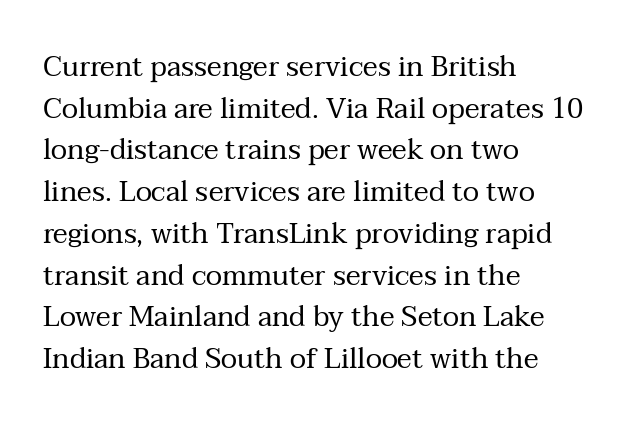
Q: Is the text bold? A: No.
Q: Is the text italic (slanted)? A: No, it is upright.
Q: Is the typeface a serif or a sans-serif typeface? A: Serif.
Q: Is the text underlined? A: No.
Q: How is the paragraph aligned? A: Left-aligned.
Q: Is the spacing between letters normal or unusually wide? A: Normal.
Q: Is the spacing between lines tight, normal or loose? A: Normal.
Q: Width (condensed, normal, or wide)? A: Normal.
Q: Stroke contrast? A: Medium.
Q: x-height? A: Medium.
Q: Monospaced? A: No.
